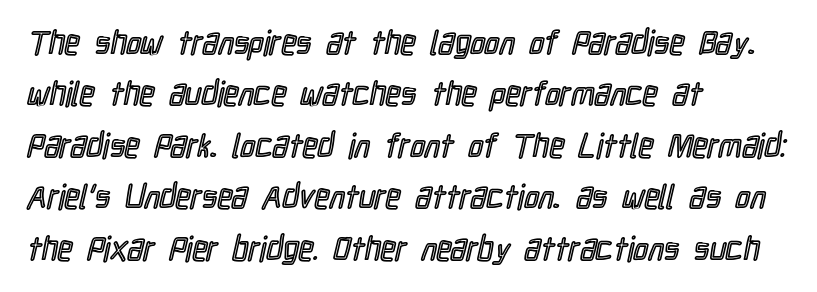
Q: Is the text italic (slanted)? A: Yes.
Q: Is the text underlined? A: No.
Q: How is the paragraph aligned? A: Left-aligned.
Q: Is the spacing between letters normal or unusually wide? A: Normal.
Q: Is the spacing between lines tight, normal or loose? A: Normal.
Q: Width (condensed, normal, or wide)? A: Condensed.
Q: x-height? A: Medium.
Q: Monospaced? A: No.
